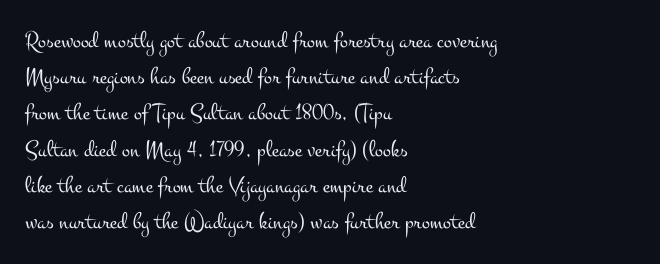
Q: Is the text bold? A: No.
Q: Is the text italic (slanted)? A: Yes.
Q: Is the text underlined? A: No.
Q: How is the paragraph aligned? A: Left-aligned.
Q: Is the spacing between letters normal or unusually wide? A: Normal.
Q: Is the spacing between lines tight, normal or loose? A: Normal.
